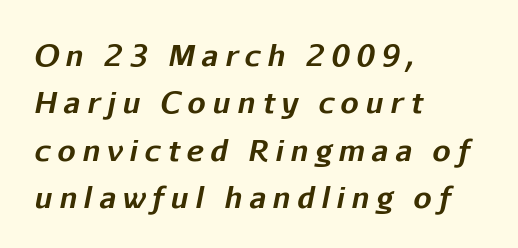
{"italic": "yes", "lean": "right", "slant_degrees": 11, "bold": "yes", "weight": "bold", "width": "normal", "stroke_contrast": "low", "x_height": "medium", "monospaced": "no", "underline": "no", "align": "left", "line_spacing": "normal", "line_spacing_ratio": 1.63, "letter_spacing": "wide", "letter_spacing_em": 0.23, "glyph_px": 29}
